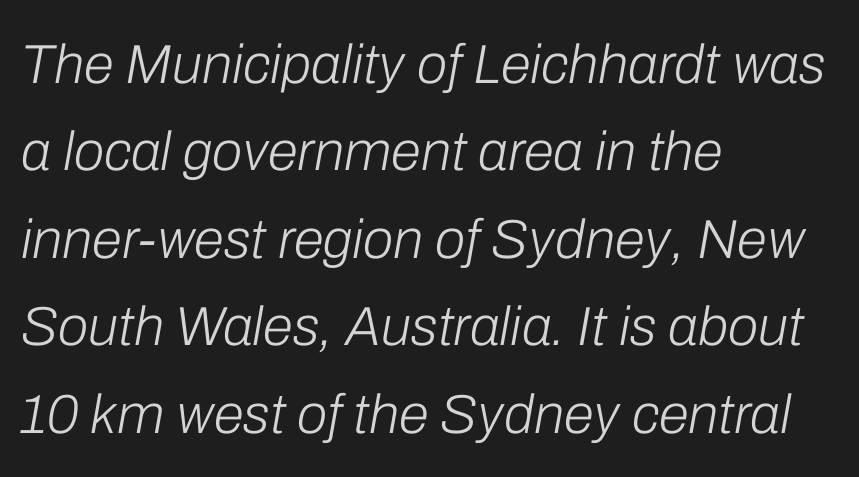
Q: Is the text bold? A: No.
Q: Is the text italic (slanted)? A: Yes, it leans right by about 10 degrees.
Q: Is the text underlined? A: No.
Q: How is the paragraph aligned? A: Left-aligned.
Q: Is the spacing between letters normal or unusually wide? A: Normal.
Q: Is the spacing between lines tight, normal or loose? A: Normal.
Q: Width (condensed, normal, or wide)? A: Normal.
Q: Stroke contrast? A: Low.
Q: x-height? A: Medium.
Q: Monospaced? A: No.
